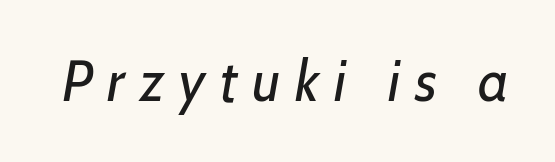
{"italic": "yes", "lean": "right", "slant_degrees": 7, "bold": "no", "weight": "regular", "width": "normal", "stroke_contrast": "low", "x_height": "medium", "monospaced": "no", "underline": "no", "letter_spacing": "wide", "letter_spacing_em": 0.26, "glyph_px": 57}
